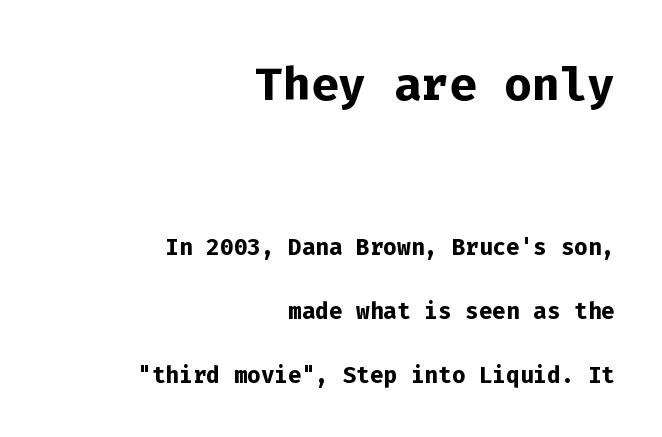
Look at the tracking — it's just the regular setting, nothing added. Notice how thick the strokes are: this is what a full bold looks like. Large over small — that's the arrangement of the two blocks here. The type family on display is of the sans-serif kind.
